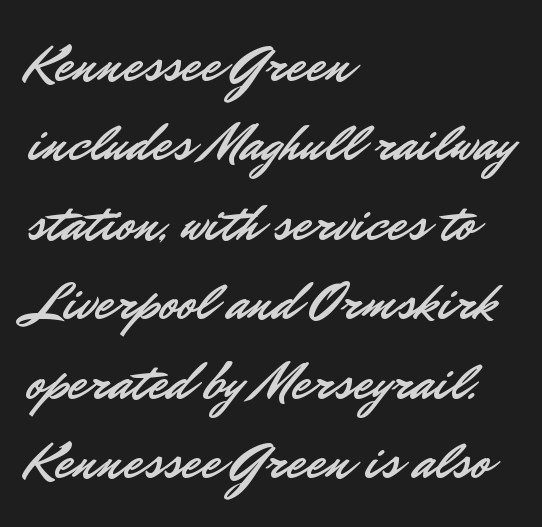
Compared with typical body copy, the letter spacing here is the same. Horizontally, the lines are justified to the leading edge only. In terms of leading, this rendering sits right in the middle. The characters display no serif detailing; their extremities are plain.
